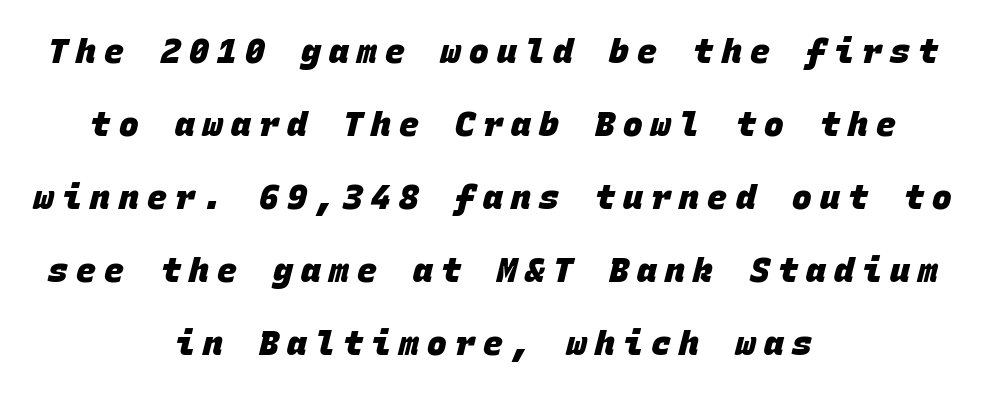
Q: Is the text bold? A: Yes.
Q: Is the typeface a serif or a sans-serif typeface? A: Sans-serif.
Q: Is the text underlined? A: No.
Q: How is the paragraph aligned? A: Centered.
Q: Is the spacing between letters normal or unusually wide? A: Unusually wide.
Q: Is the spacing between lines tight, normal or loose? A: Loose.
Q: Width (condensed, normal, or wide)? A: Normal.
Q: Stroke contrast? A: Low.
Q: x-height? A: Large.
Q: Monospaced? A: Yes.
